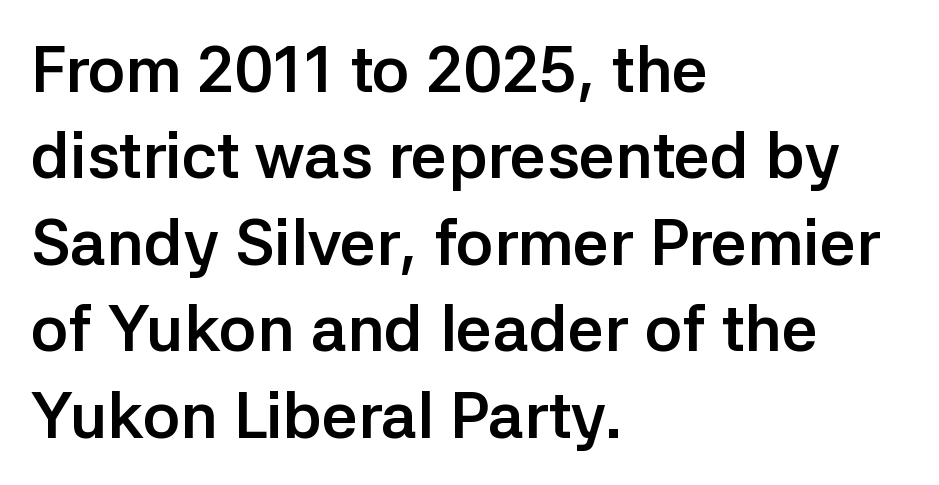
The space between consecutive lines is moderate. The passage is arranged the way most books set body copy — flush left. Its strokes are broad and dark, the hallmark of bold type. Clear beneath every line of the passage.
